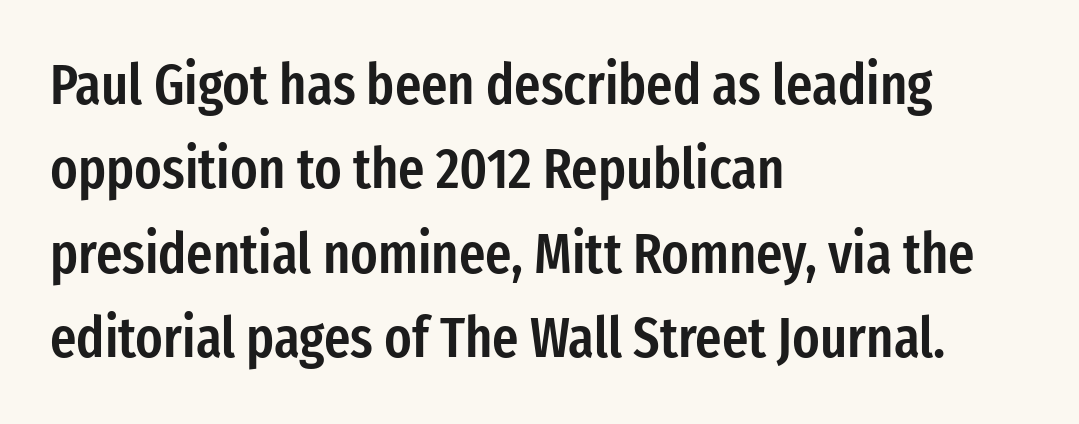
{"serif": "no", "italic": "no", "bold": "semi", "weight": "semibold", "width": "condensed", "stroke_contrast": "low", "x_height": "medium", "monospaced": "no", "underline": "no", "align": "left", "line_spacing": "normal", "line_spacing_ratio": 1.48, "letter_spacing": "normal", "letter_spacing_em": 0.0, "glyph_px": 57}
